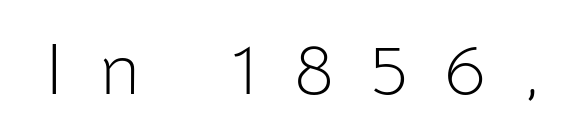
{"serif": "no", "italic": "no", "bold": "no", "weight": "light", "width": "normal", "stroke_contrast": "low", "x_height": "medium", "monospaced": "no", "underline": "no", "letter_spacing": "wide", "letter_spacing_em": 0.5, "glyph_px": 73}
